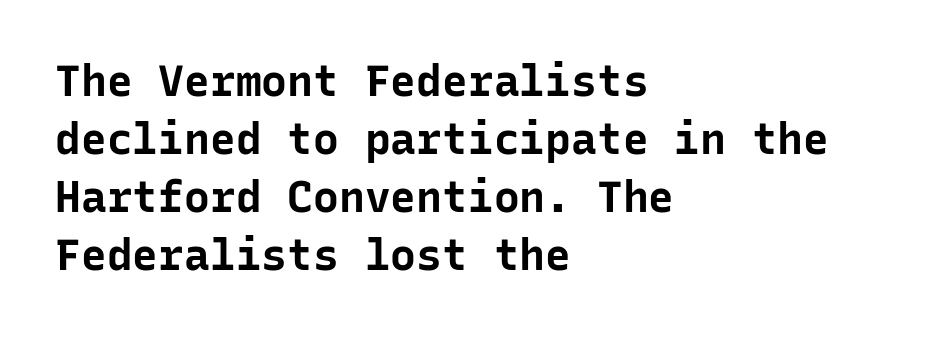
{"serif": "no", "italic": "no", "bold": "yes", "weight": "bold", "width": "normal", "stroke_contrast": "low", "x_height": "medium", "monospaced": "yes", "underline": "no", "align": "left", "line_spacing": "normal", "line_spacing_ratio": 1.35, "letter_spacing": "normal", "letter_spacing_em": 0.0, "glyph_px": 43}
